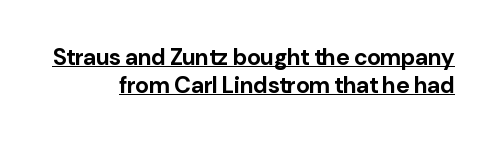
The image shows 23 px bold type, upright; set right-aligned, line spacing 1.22x, normal letter spacing, underlined.
